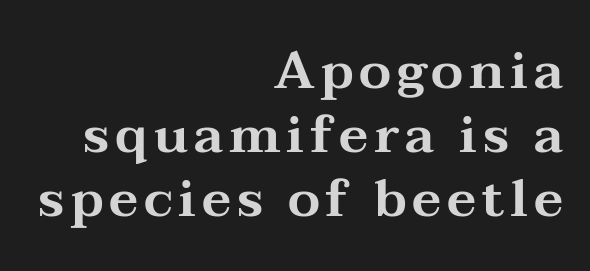
Nope, not italic — everything's standing straight. Observe the serifs anchoring each vertical stroke in this sample. Caption: multi-line text, flush right, ragged left. The zone under the glyphs is completely vacant. Note the varied advance widths — an 'i' is clearly narrower than an 'm'.
